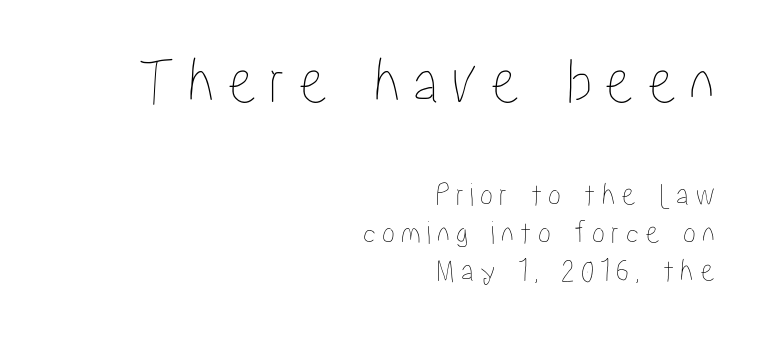
Q: Is the text italic (slanted)? A: No, it is upright.
Q: Is the text underlined? A: No.
Q: How is the paragraph aligned? A: Right-aligned.
Q: Is the spacing between lines tight, normal or loose? A: Tight.
Q: Which block of text is set in a larger size, the first (top) or the second (bottom)? A: The first (top) one.
Q: Width (condensed, normal, or wide)? A: Condensed.
Q: Stroke contrast? A: Low.
Q: x-height? A: Medium.
Q: Monospaced? A: No.
